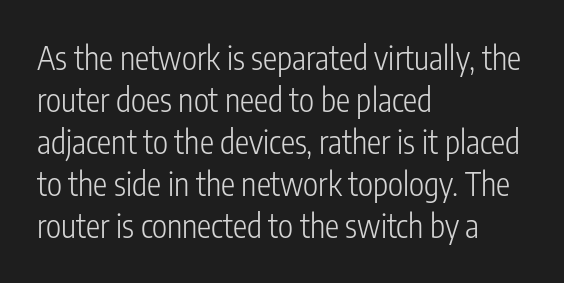
The image shows 32 px light, condensed sans-serif type, upright; set left-aligned, normal line spacing (1.31x), normal letter spacing, not underlined; low stroke contrast and a medium x-height.
